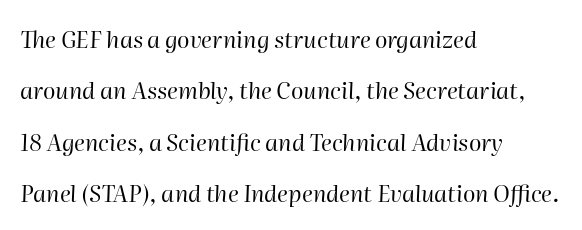
The image shows 23 px text type, italic (leaning right); set left-aligned, loose line spacing (2.23x), normal letter spacing, not underlined.
